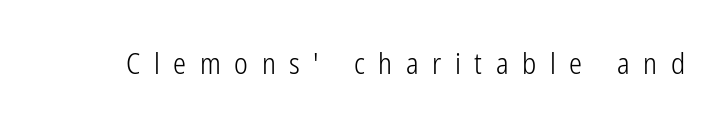
The image shows 29 px light, condensed sans-serif type, upright; set unusually wide letter spacing (+0.47 em), not underlined; low stroke contrast and a medium x-height.
